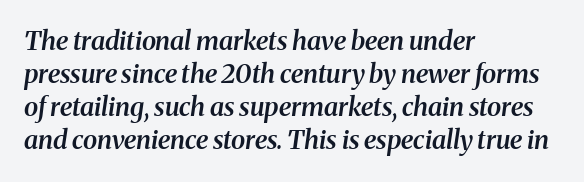
{"italic": "yes", "lean": "right", "slant_degrees": 8, "bold": "semi", "underline": "no", "align": "left", "line_spacing": "normal", "line_spacing_ratio": 1.27, "letter_spacing": "normal", "letter_spacing_em": 0.0, "glyph_px": 26}
